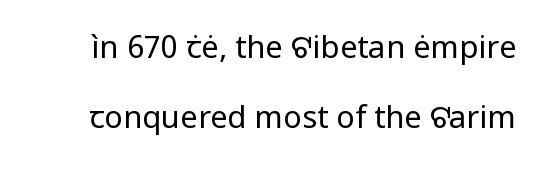
Q: Is the text bold? A: No.
Q: Is the text italic (slanted)? A: No, it is upright.
Q: Is the typeface a serif or a sans-serif typeface? A: Sans-serif.
Q: Is the text underlined? A: No.
Q: Is the spacing between letters normal or unusually wide? A: Normal.
Q: Is the spacing between lines tight, normal or loose? A: Loose.
Q: Width (condensed, normal, or wide)? A: Normal.
Q: Stroke contrast? A: Low.
Q: x-height? A: Medium.
Q: Monospaced? A: No.
